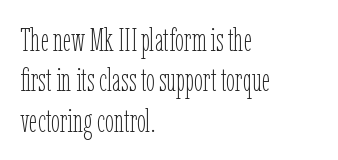
Is the type heavy? It reads as light-to-regular instead. Looks like regular typesetting: each glyph gets only the width it needs. The paragraph has a hard left edge and a soft right edge. Underline: absent.
